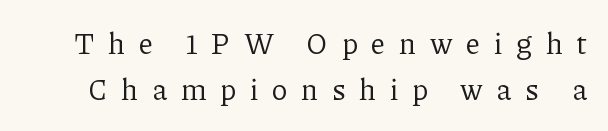
{"serif": "yes", "italic": "no", "bold": "no", "weight": "regular", "width": "normal", "stroke_contrast": "low", "x_height": "medium", "monospaced": "no", "underline": "no", "line_spacing": "normal", "line_spacing_ratio": 1.6, "letter_spacing": "wide", "letter_spacing_em": 0.47, "glyph_px": 29}
